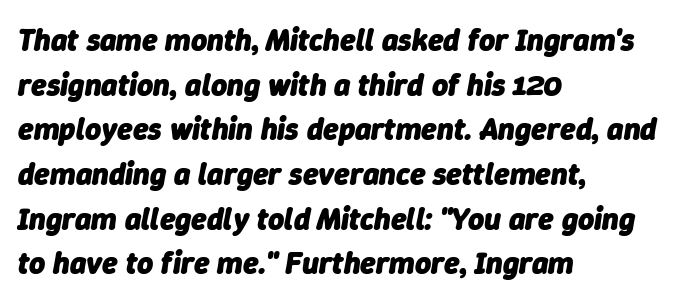
The lines are quadded left. Observe the lean: these are italic letterforms. Proportional: the letters do not fall into vertical columns. In terms of weight, the rendering is a true, heavy bold. How are the letters spaced? Ordinarily, with no added tracking.
